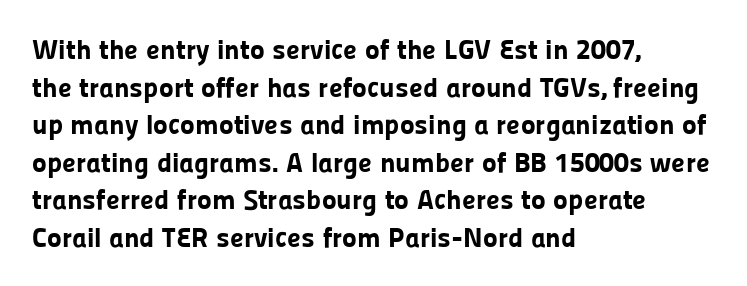
Q: Is the text bold? A: Yes.
Q: Is the text italic (slanted)? A: No, it is upright.
Q: Is the typeface a serif or a sans-serif typeface? A: Sans-serif.
Q: Is the text underlined? A: No.
Q: How is the paragraph aligned? A: Left-aligned.
Q: Is the spacing between letters normal or unusually wide? A: Normal.
Q: Is the spacing between lines tight, normal or loose? A: Normal.
Q: Width (condensed, normal, or wide)? A: Normal.
Q: Stroke contrast? A: Low.
Q: x-height? A: Medium.
Q: Monospaced? A: No.
